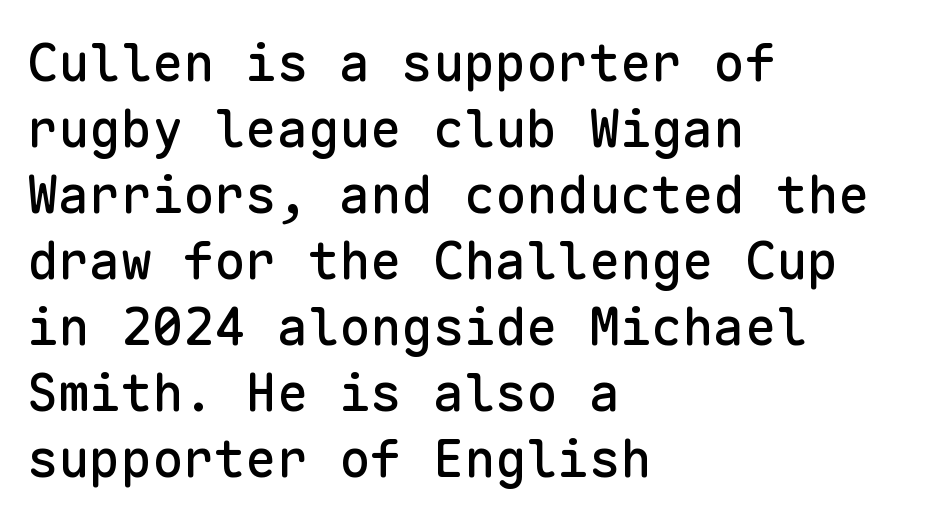
The image shows 52 px sans-serif type, upright, monospaced; set left-aligned, normal line spacing (1.27x), normal letter spacing, not underlined; low stroke contrast and a medium x-height.
